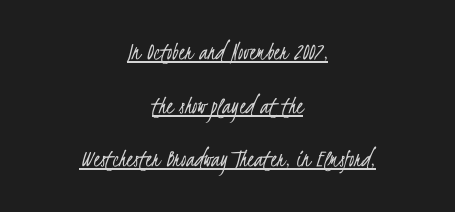
Q: Is the text bold? A: No.
Q: Is the text underlined? A: Yes.
Q: How is the paragraph aligned? A: Centered.
Q: Is the spacing between letters normal or unusually wide? A: Normal.
Q: Is the spacing between lines tight, normal or loose? A: Loose.
